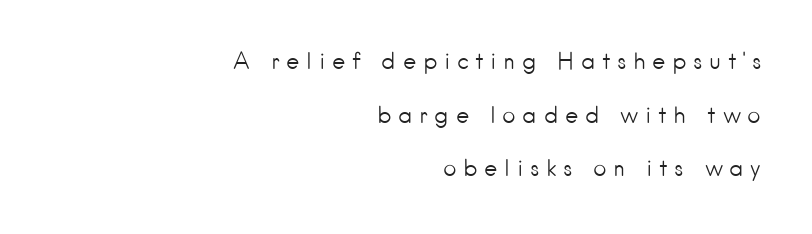
The image shows 23 px text type, upright; set right-aligned, loose line spacing (2.33x), unusually wide letter spacing (+0.28 em), not underlined.
